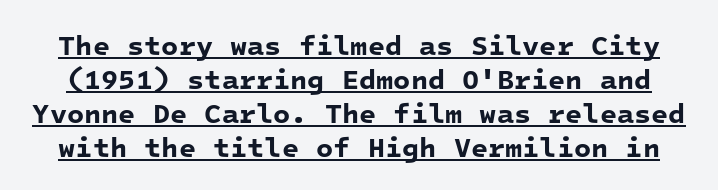
Q: Is the text bold? A: Yes.
Q: Is the typeface a serif or a sans-serif typeface? A: Sans-serif.
Q: Is the text underlined? A: Yes.
Q: Is the spacing between letters normal or unusually wide? A: Normal.
Q: Width (condensed, normal, or wide)? A: Normal.
Q: Stroke contrast? A: Low.
Q: x-height? A: Medium.
Q: Monospaced? A: Yes.
